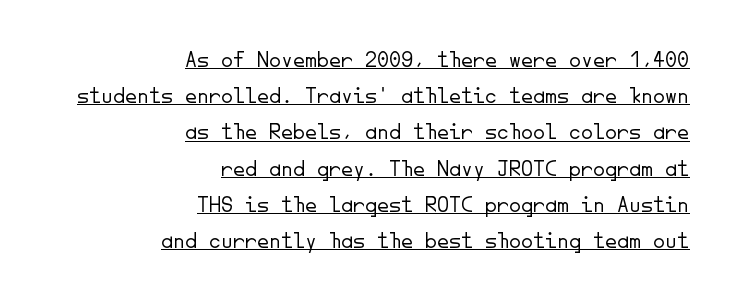
The image shows 24 px text type, upright; set right-aligned, normal line spacing (1.51x), normal letter spacing, underlined.
